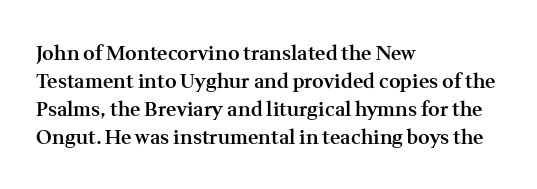
Q: Is the text bold? A: Semi-bold.
Q: Is the text italic (slanted)? A: No, it is upright.
Q: Is the text underlined? A: No.
Q: How is the paragraph aligned? A: Left-aligned.
Q: Is the spacing between letters normal or unusually wide? A: Normal.
Q: Is the spacing between lines tight, normal or loose? A: Normal.
